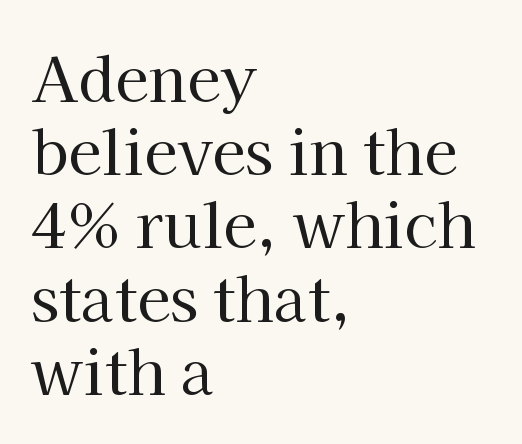
The image shows 61 px regular-weight serif type, upright; set left-aligned, line spacing 1.2x, normal letter spacing, not underlined; high stroke contrast and a medium x-height.
